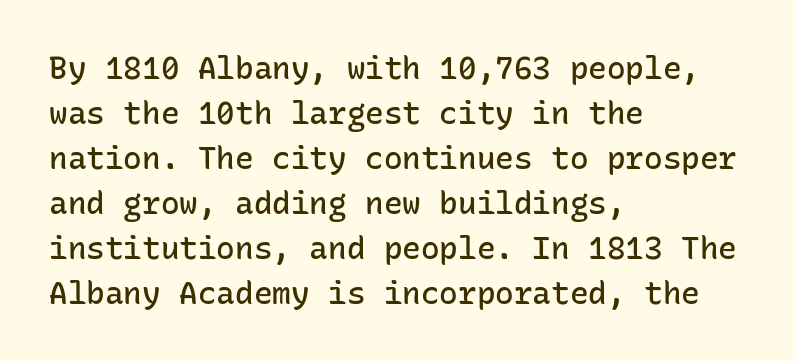
The lettering holds an erect, upright posture throughout. Students, observe: this is what conventionally led text looks like. Layout note: lines flush left. Here the designer chose a console-style face with uniform glyph widths. The letters sit at their default tracking, neither squeezed nor spread.
